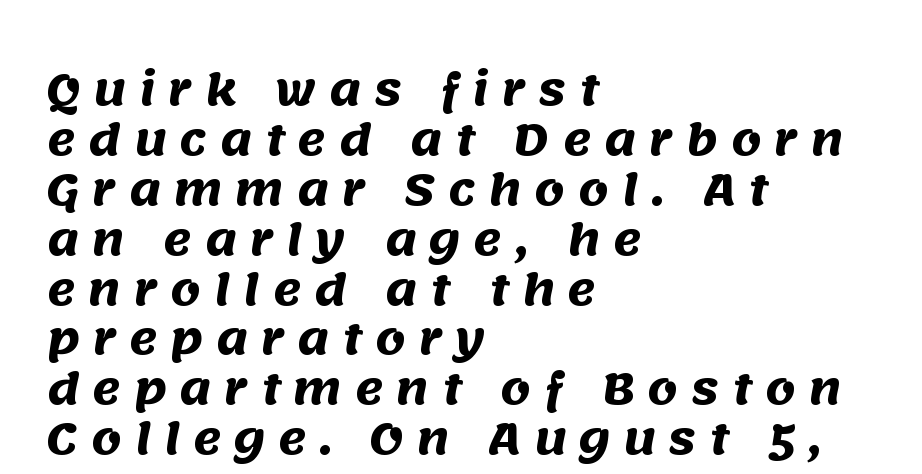
{"serif": "no", "bold": "yes", "weight": "heavy", "width": "normal", "stroke_contrast": "medium", "x_height": "large", "monospaced": "no", "underline": "no", "align": "left", "line_spacing_ratio": 1.16, "letter_spacing": "wide", "letter_spacing_em": 0.3, "glyph_px": 43}
